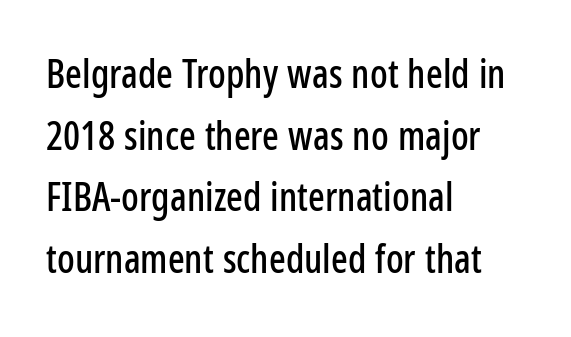
The image shows 39 px condensed sans-serif type, upright; set left-aligned, normal line spacing (1.58x), normal letter spacing, not underlined; low stroke contrast and a medium x-height.
